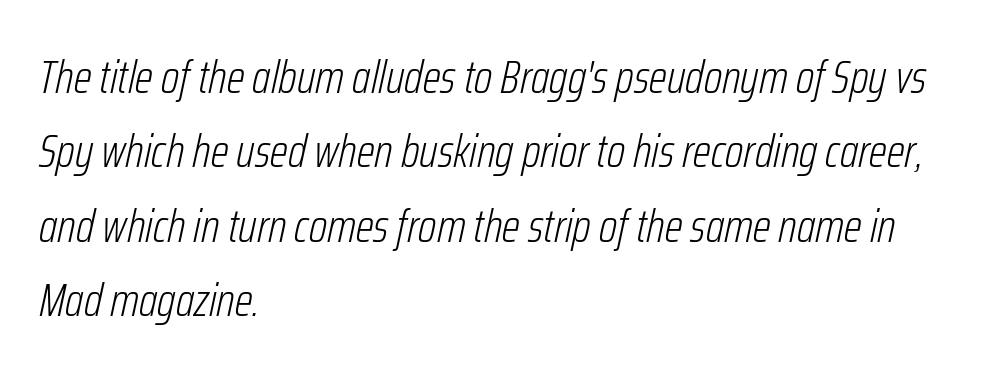
Q: Is the text bold? A: No.
Q: Is the text italic (slanted)? A: Yes, it leans right by about 12 degrees.
Q: Is the text underlined? A: No.
Q: How is the paragraph aligned? A: Left-aligned.
Q: Is the spacing between letters normal or unusually wide? A: Normal.
Q: Is the spacing between lines tight, normal or loose? A: Normal.
Q: Width (condensed, normal, or wide)? A: Condensed.
Q: Stroke contrast? A: Low.
Q: x-height? A: Medium.
Q: Monospaced? A: No.
